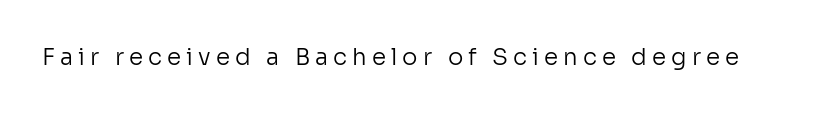
Nope, not italic — everything's standing straight. Observe the wide spacing: letters keep a clear distance from each other. No chunkiness to these letters — they're not bold. The baseline area is clear.
